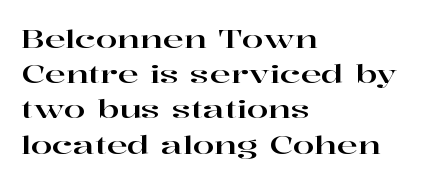
Q: Is the text italic (slanted)? A: No, it is upright.
Q: Is the text underlined? A: No.
Q: How is the paragraph aligned? A: Left-aligned.
Q: Is the spacing between letters normal or unusually wide? A: Normal.
Q: Is the spacing between lines tight, normal or loose? A: Normal.
